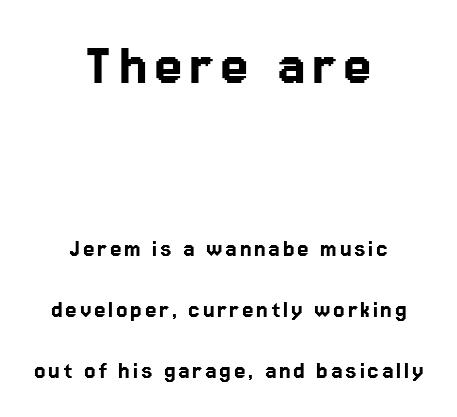
{"serif": "no", "italic": "no", "width": "normal", "stroke_contrast": "low", "x_height": "medium", "monospaced": "no", "underline": "no", "align": "center", "line_spacing": "loose", "line_spacing_ratio": 2.35, "larger_block": "first", "size_ratio": 2.46, "glyph_px": 64}
